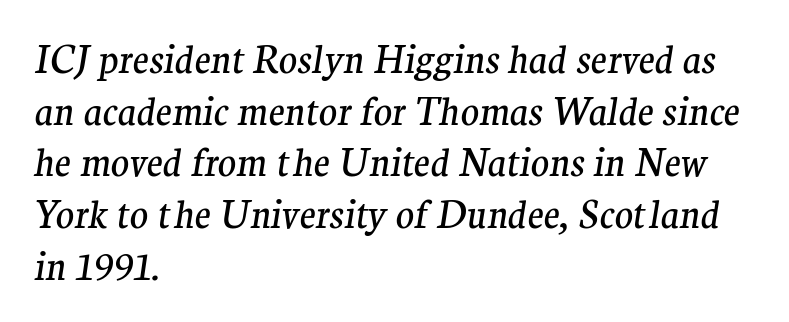
{"serif": "yes", "italic": "yes", "lean": "right", "slant_degrees": 9, "bold": "no", "weight": "regular", "width": "normal", "stroke_contrast": "medium", "x_height": "medium", "monospaced": "no", "underline": "no", "align": "left", "line_spacing": "normal", "line_spacing_ratio": 1.36, "letter_spacing": "normal", "letter_spacing_em": 0.0, "glyph_px": 38}
